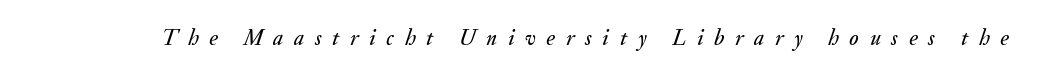
Q: Is the text italic (slanted)? A: Yes, it leans right by about 20 degrees.
Q: Is the text underlined? A: No.
Q: Is the spacing between letters normal or unusually wide? A: Unusually wide.
